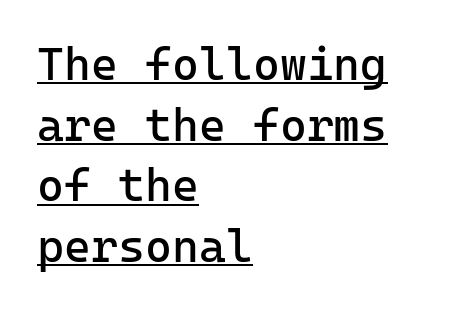
{"serif": "no", "italic": "no", "bold": "no", "weight": "regular", "width": "normal", "stroke_contrast": "low", "x_height": "medium", "monospaced": "yes", "underline": "yes", "align": "left", "line_spacing": "normal", "line_spacing_ratio": 1.32, "letter_spacing": "normal", "letter_spacing_em": 0.0, "glyph_px": 46}
